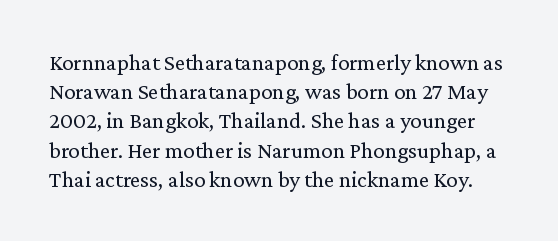
The image shows 23 px text type, upright; set normal line spacing (1.27x), normal letter spacing, not underlined.
